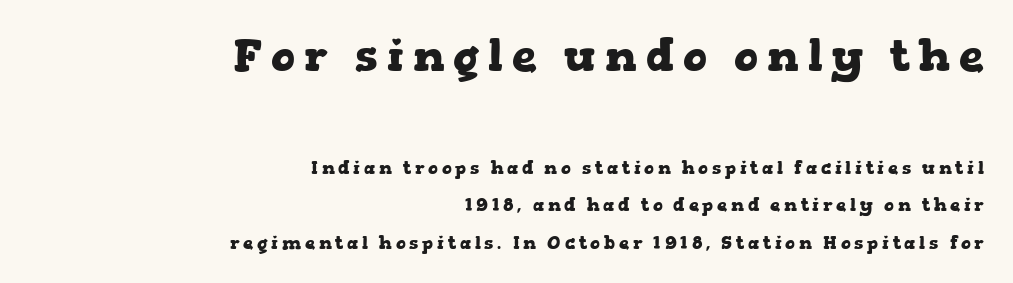
Q: Is the text bold? A: Yes.
Q: Is the text italic (slanted)? A: No, it is upright.
Q: Is the typeface a serif or a sans-serif typeface? A: Serif.
Q: Is the text underlined? A: No.
Q: How is the paragraph aligned? A: Right-aligned.
Q: Is the spacing between letters normal or unusually wide? A: Unusually wide.
Q: Is the spacing between lines tight, normal or loose? A: Loose.
Q: Which block of text is set in a larger size, the first (top) or the second (bottom)? A: The first (top) one.
Q: Width (condensed, normal, or wide)? A: Wide.
Q: Stroke contrast? A: Low.
Q: x-height? A: Medium.
Q: Monospaced? A: No.
